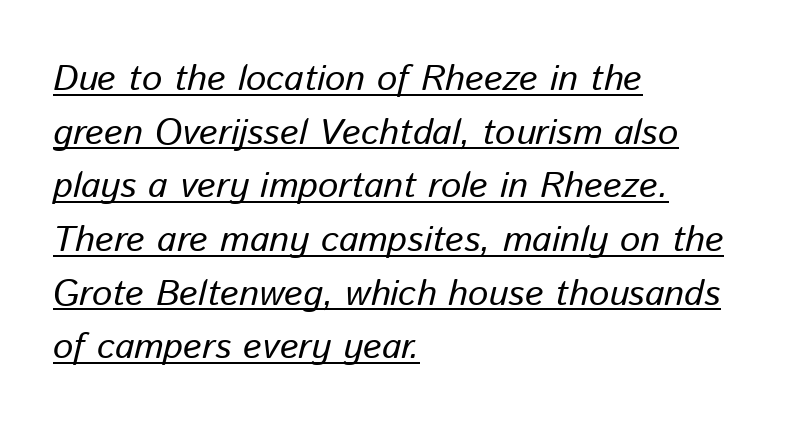
{"italic": "yes", "lean": "right", "slant_degrees": 13, "bold": "no", "weight": "regular", "width": "normal", "stroke_contrast": "low", "x_height": "medium", "monospaced": "no", "underline": "yes", "align": "left", "line_spacing": "normal", "line_spacing_ratio": 1.49, "letter_spacing": "normal", "letter_spacing_em": 0.0, "glyph_px": 36}
